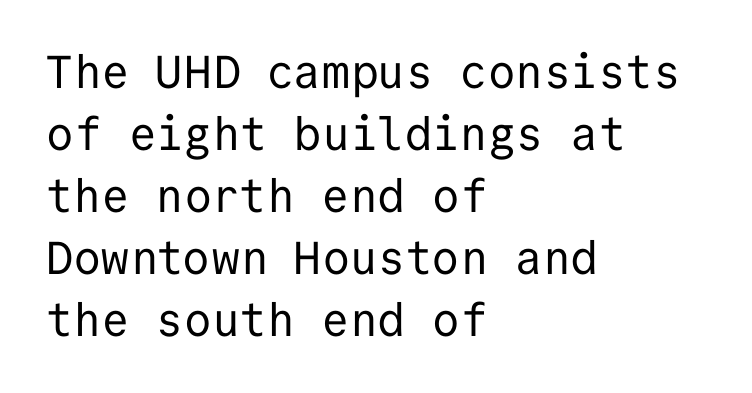
Each word holds together tightly as a unit, with standard inter-letter gaps. The area under the type is left untouched. These lines are set flush left with a ragged right edge. Stem width sits at or under what a default text font uses.
